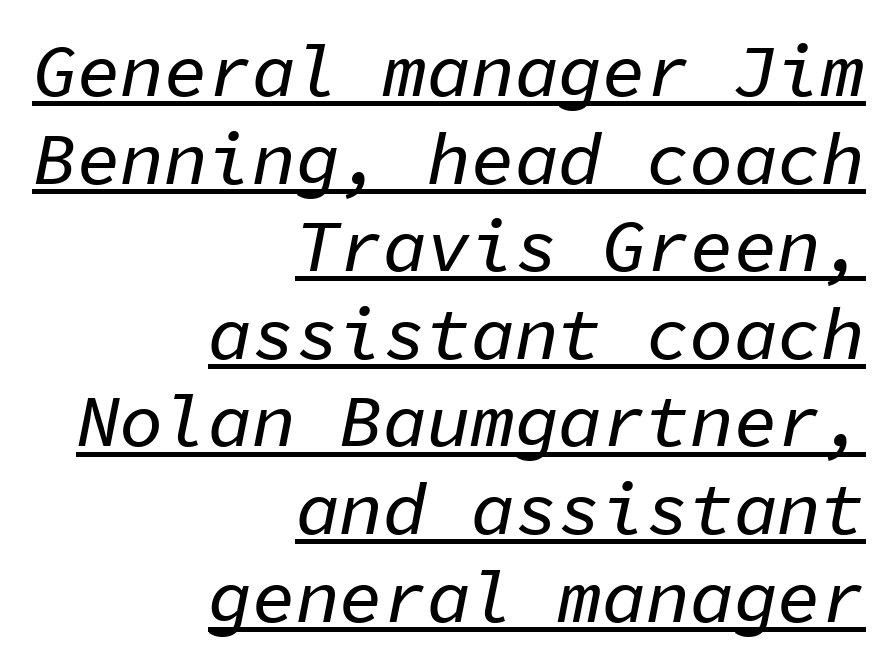
Q: Is the text italic (slanted)? A: Yes, it leans right by about 11 degrees.
Q: Is the text underlined? A: Yes.
Q: How is the paragraph aligned? A: Right-aligned.
Q: Is the spacing between letters normal or unusually wide? A: Normal.
Q: Width (condensed, normal, or wide)? A: Normal.
Q: Stroke contrast? A: Low.
Q: x-height? A: Medium.
Q: Monospaced? A: Yes.
